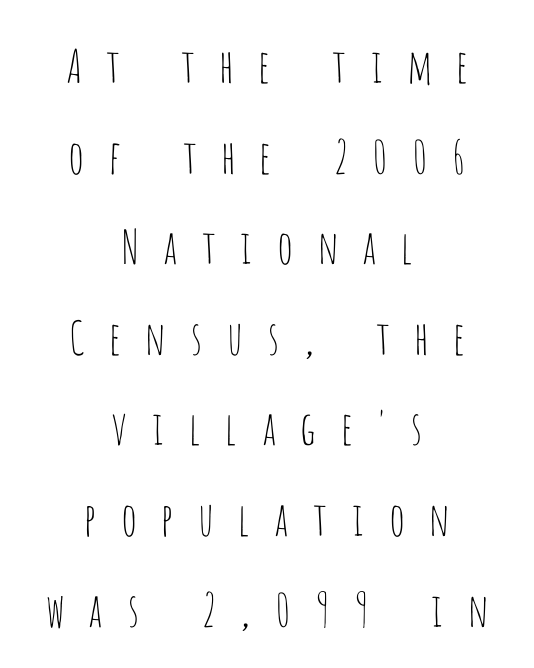
You can tell from the bare stems that sans-serif type was used. Alignment: centered. Airy leading. Characters remain perfectly vertical along every line. The face used here is rendered with a markedly widened letterfit. Varying glyph widths throughout — classic text-font behaviour.
